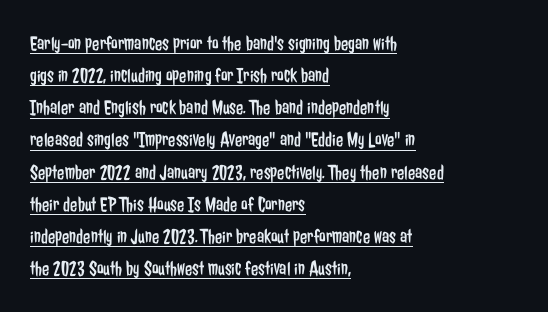
Inter-character spacing is left at the font's built-in metrics. Layout note: lines flush left. Students, observe: this is what conventionally led text looks like. You can tell it's not italic because the verticals are truly vertical.
